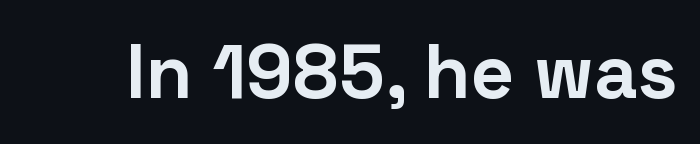
{"serif": "no", "italic": "no", "bold": "yes", "weight": "bold", "width": "normal", "stroke_contrast": "low", "x_height": "medium", "monospaced": "no", "underline": "no", "letter_spacing": "normal", "letter_spacing_em": 0.0, "glyph_px": 76}
